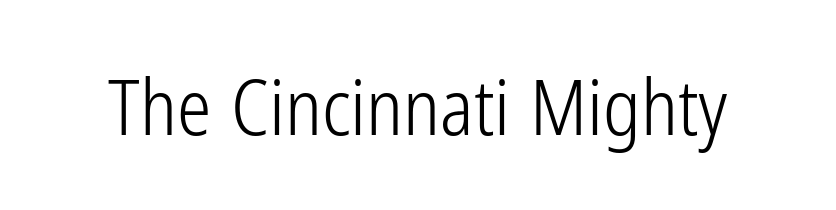
{"serif": "no", "italic": "no", "bold": "no", "weight": "light", "width": "condensed", "stroke_contrast": "low", "x_height": "medium", "monospaced": "no", "underline": "no", "letter_spacing": "normal", "letter_spacing_em": 0.0, "glyph_px": 77}
